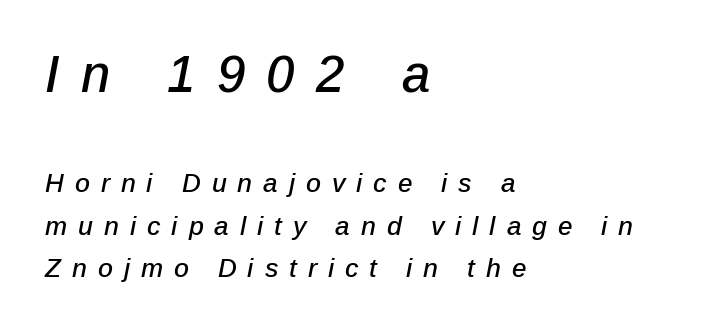
{"italic": "yes", "lean": "right", "slant_degrees": 12, "width": "normal", "stroke_contrast": "low", "x_height": "medium", "monospaced": "no", "underline": "no", "align": "left", "line_spacing": "normal", "line_spacing_ratio": 1.62, "letter_spacing": "wide", "letter_spacing_em": 0.42, "larger_block": "first", "size_ratio": 1.96, "glyph_px": 51}
